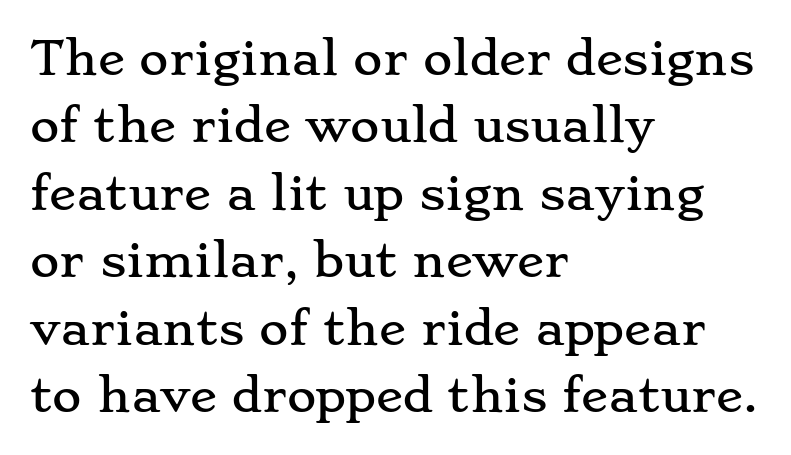
Letterform terminals end in serifs throughout the passage. Unlike italic type, these characters show no tilt at all. You could call the tracking neutral — neither tight nor loose. Normally led — the rows are evenly, conventionally spaced.
